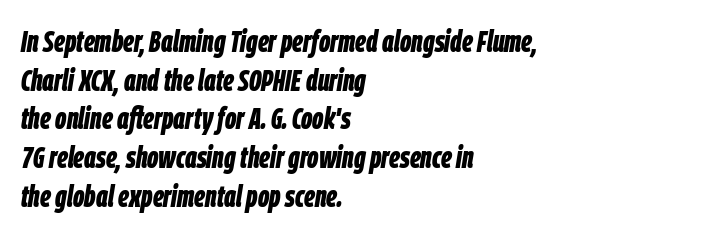
Q: Is the text bold? A: Yes.
Q: Is the text italic (slanted)? A: Yes, it leans right by about 9 degrees.
Q: Is the text underlined? A: No.
Q: How is the paragraph aligned? A: Left-aligned.
Q: Is the spacing between letters normal or unusually wide? A: Normal.
Q: Is the spacing between lines tight, normal or loose? A: Normal.
Q: Width (condensed, normal, or wide)? A: Condensed.
Q: Stroke contrast? A: Low.
Q: x-height? A: Large.
Q: Monospaced? A: No.
